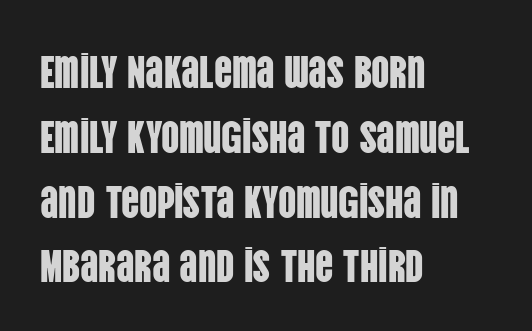
The image shows 45 px condensed sans-serif type, upright; set left-aligned, normal line spacing (1.44x), normal letter spacing, not underlined; low stroke contrast and a large x-height.
